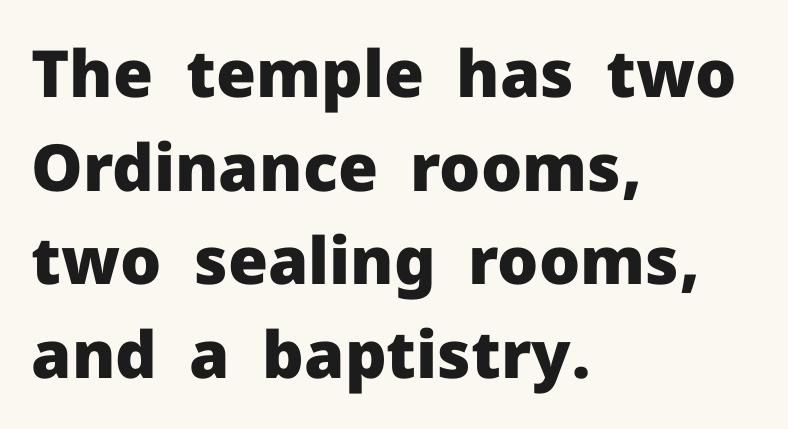
{"serif": "no", "italic": "no", "bold": "yes", "weight": "heavy", "width": "normal", "stroke_contrast": "low", "x_height": "medium", "monospaced": "no", "underline": "no", "align": "left", "line_spacing": "normal", "line_spacing_ratio": 1.44, "letter_spacing": "normal", "letter_spacing_em": 0.0, "glyph_px": 65}
